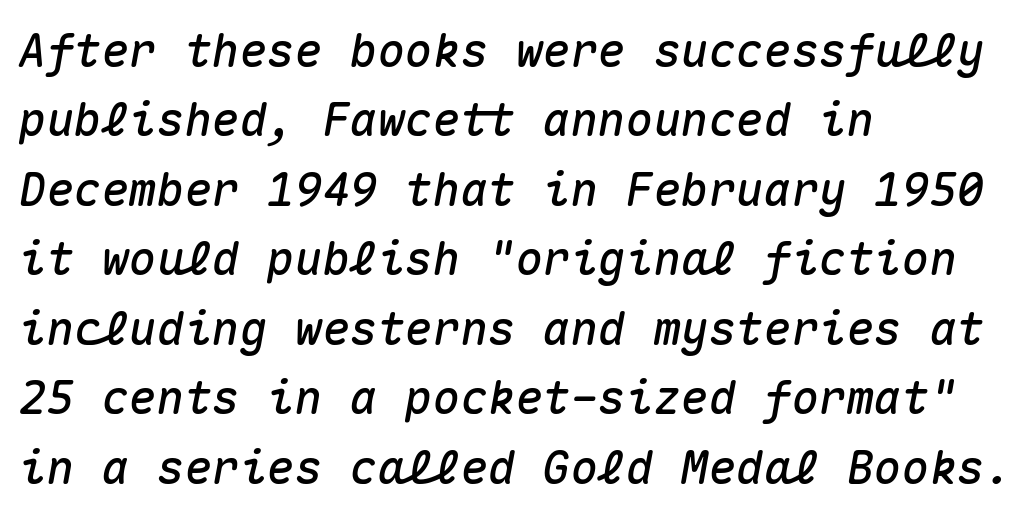
The image shows 46 px text type, italic (leaning right), monospaced; set left-aligned, normal line spacing (1.51x), normal letter spacing, not underlined; medium stroke contrast and a medium x-height.
